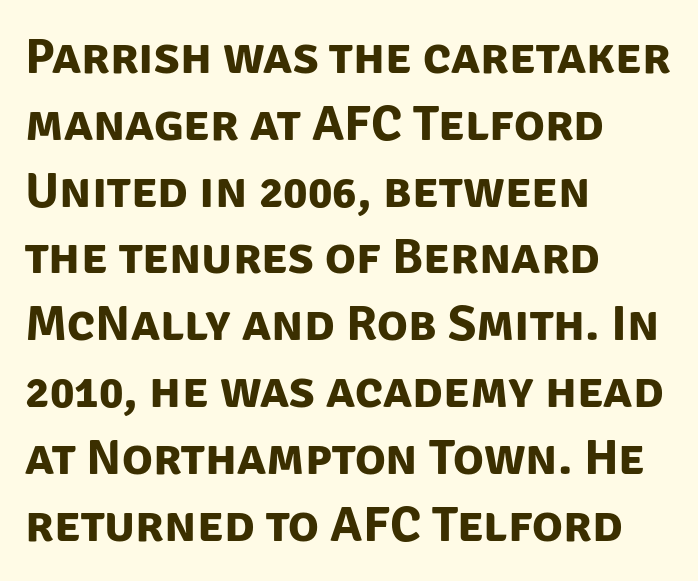
These lines carry a lot of weight — the face is fully bold. These lines are set flush left with a ragged right edge. The tracking reads as untouched default to a designer's eye. Examine the stroke ends and you'll find no serifs. In terms of leading, this rendering sits right in the middle.
